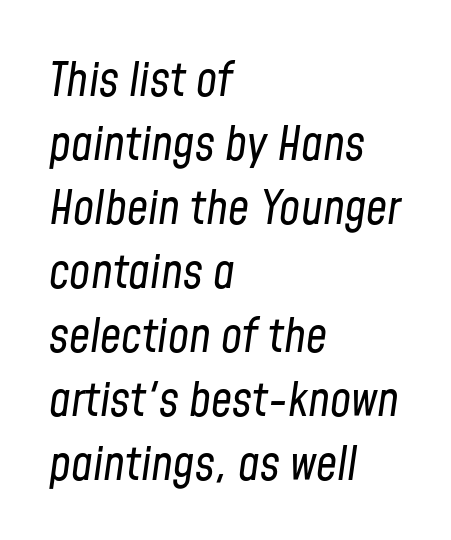
Q: Is the text bold? A: No.
Q: Is the text italic (slanted)? A: Yes, it leans right by about 8 degrees.
Q: Is the text underlined? A: No.
Q: How is the paragraph aligned? A: Left-aligned.
Q: Is the spacing between letters normal or unusually wide? A: Normal.
Q: Is the spacing between lines tight, normal or loose? A: Normal.
Q: Width (condensed, normal, or wide)? A: Condensed.
Q: Stroke contrast? A: Low.
Q: x-height? A: Medium.
Q: Monospaced? A: No.
